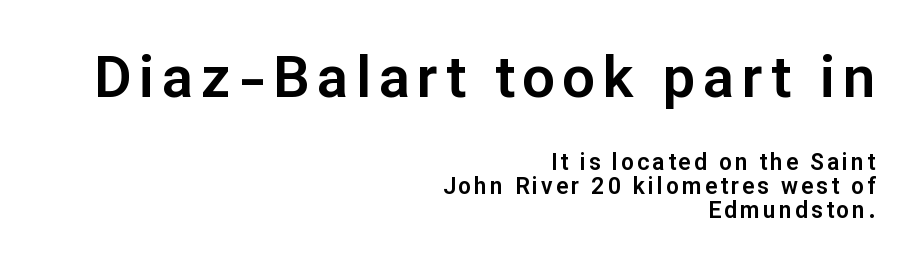
A sans-serif font was chosen for this passage. Each letter keeps its own natural width here, so spacing adapts to shape. Short and long lines alike share a common ending point at right. Horizontal bands of white between lines are thin slivers. Rendered with straight, roman letterforms.
